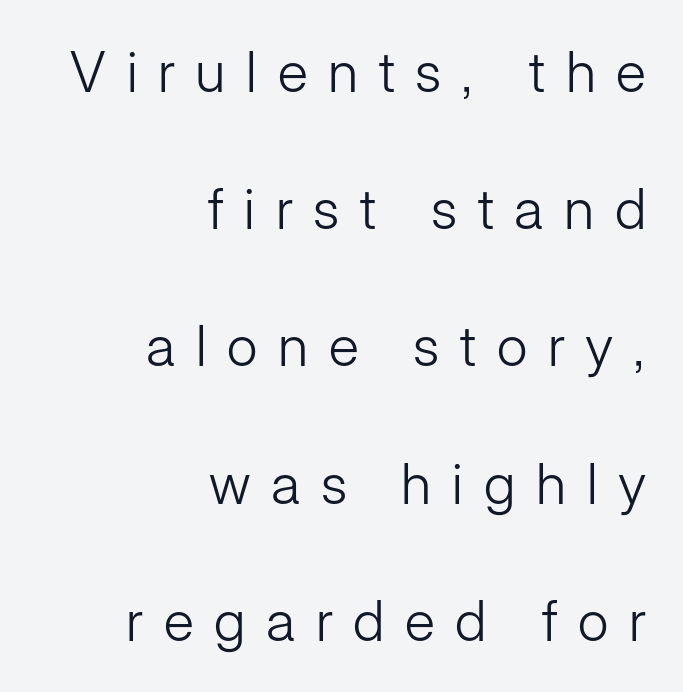
{"serif": "no", "italic": "no", "bold": "no", "weight": "light", "width": "normal", "stroke_contrast": "low", "x_height": "medium", "monospaced": "no", "underline": "no", "align": "right", "line_spacing": "loose", "line_spacing_ratio": 2.45, "letter_spacing": "wide", "letter_spacing_em": 0.37, "glyph_px": 56}
